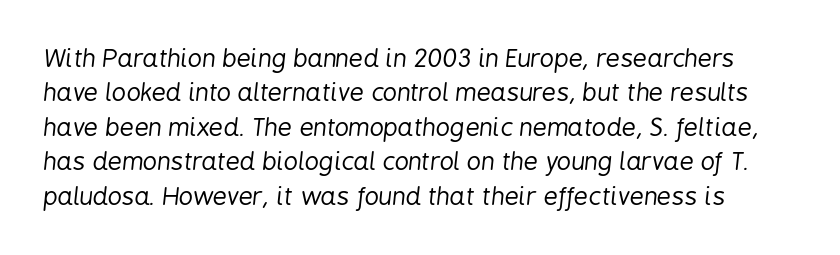
Think standard paragraph weight, or any step lighter than that. The block of text has a typical density, with ordinary space between rows. Any mark beneath the type? The region is blank. Looking at the ascenders, they clearly lean. There is no visible air inserted between adjacent glyphs.
